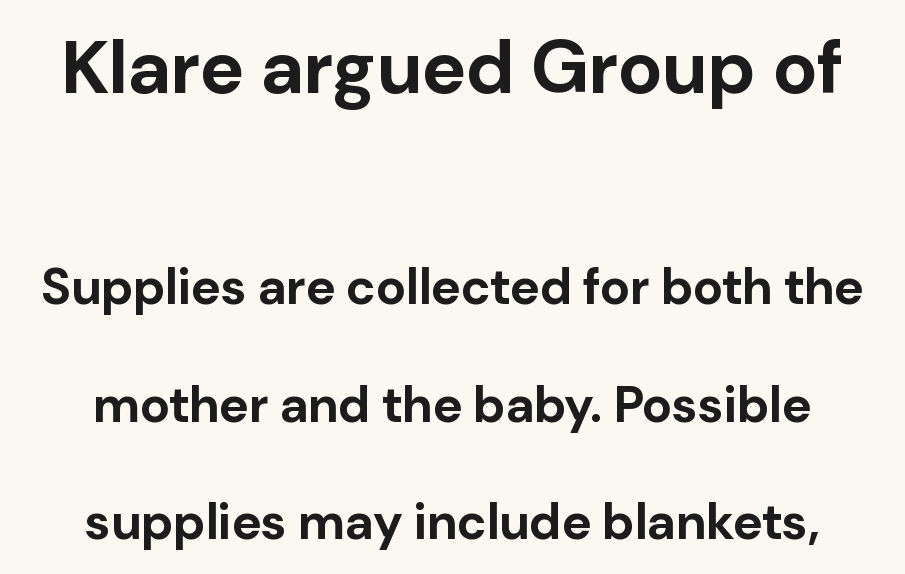
Has an underline been added? It has not. The typesetter chose a symmetrical, centered arrangement here. Weight check: bold — yes, fully. Summary of vertical rhythm: relaxed, with wide interline spacing. No italicization has been applied; the sample stays upright. These lines are rendered in a variable-pitch font.
